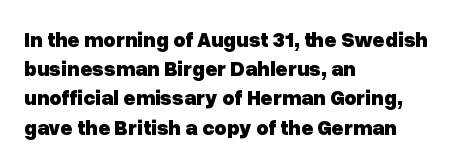
Q: Is the text bold? A: Yes.
Q: Is the text italic (slanted)? A: No, it is upright.
Q: Is the text underlined? A: No.
Q: How is the paragraph aligned? A: Left-aligned.
Q: Is the spacing between letters normal or unusually wide? A: Normal.
Q: Is the spacing between lines tight, normal or loose? A: Normal.
